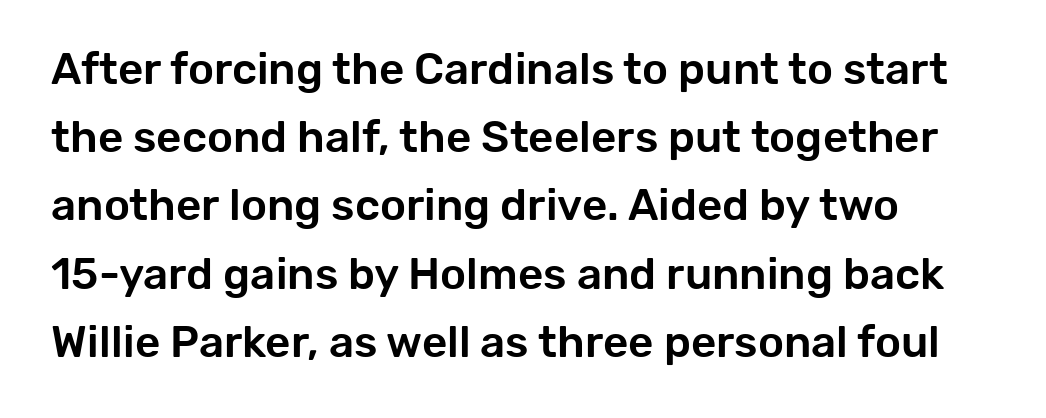
This rendering leaves character spacing at its baseline value. Is this a fixed-width face? No — the glyphs have proportional, varying widths. Designer's note — italics off, roman on. The setting favours the left margin, as ordinary paragraphs usually do. The rows are spaced the way most documents space them. The glyphs are unaccompanied by any horizontal stroke below them.
